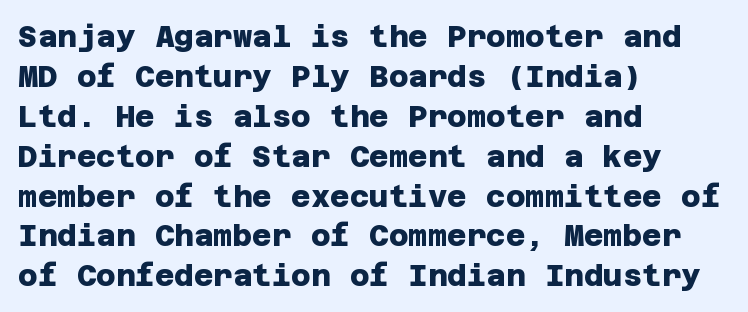
Q: Is the text bold? A: Yes.
Q: Is the typeface a serif or a sans-serif typeface? A: Sans-serif.
Q: Is the text underlined? A: No.
Q: How is the paragraph aligned? A: Left-aligned.
Q: Is the spacing between letters normal or unusually wide? A: Normal.
Q: Is the spacing between lines tight, normal or loose? A: Normal.
Q: Width (condensed, normal, or wide)? A: Normal.
Q: Stroke contrast? A: Low.
Q: x-height? A: Large.
